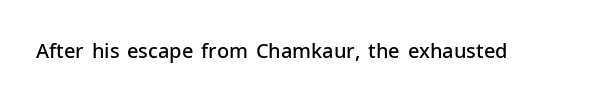
{"italic": "no", "bold": "semi", "underline": "no", "letter_spacing": "normal", "letter_spacing_em": 0.0, "glyph_px": 20}
